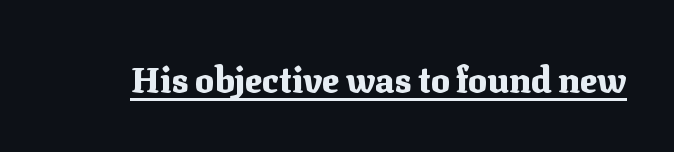
{"serif": "yes", "italic": "no", "bold": "yes", "weight": "heavy", "width": "normal", "stroke_contrast": "medium", "x_height": "medium", "monospaced": "no", "underline": "yes", "letter_spacing": "normal", "letter_spacing_em": 0.0, "glyph_px": 35}
